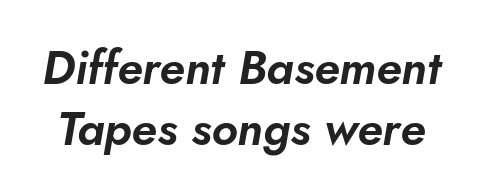
Think of a printed novel: that variable character pitch is what you see here. Only glyphs here, with clear space below each row. Leading matches the norm, producing a regular column. No extra tracking has been applied to these lines. Every character sits at an angle, as italics do.
